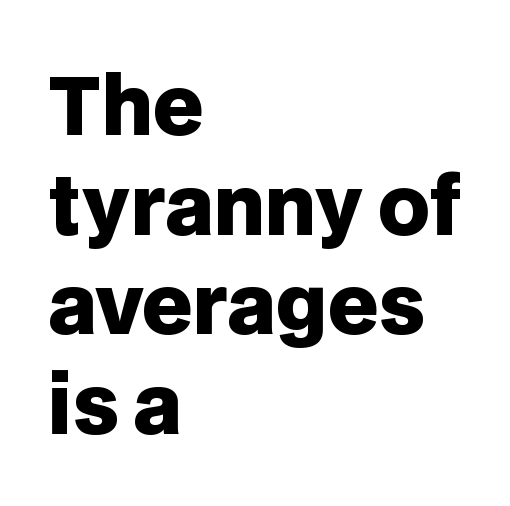
The image shows 79 px heavy sans-serif type, upright; set left-aligned, normal line spacing (1.26x), normal letter spacing, not underlined; low stroke contrast and a large x-height.
